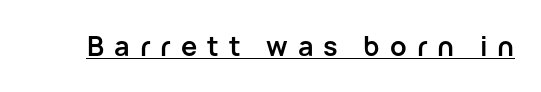
{"italic": "no", "bold": "yes", "underline": "yes", "letter_spacing": "wide", "letter_spacing_em": 0.37, "glyph_px": 27}
